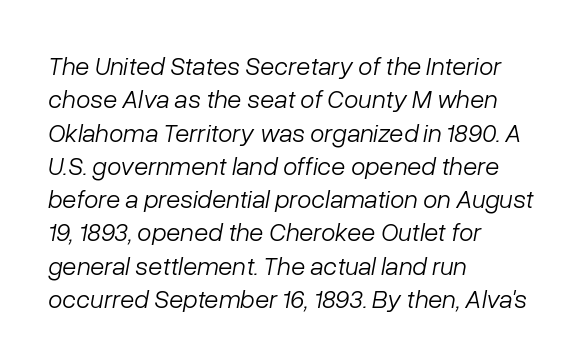
The image shows 26 px text type, italic (leaning right); set left-aligned, normal line spacing (1.28x), normal letter spacing, not underlined.
